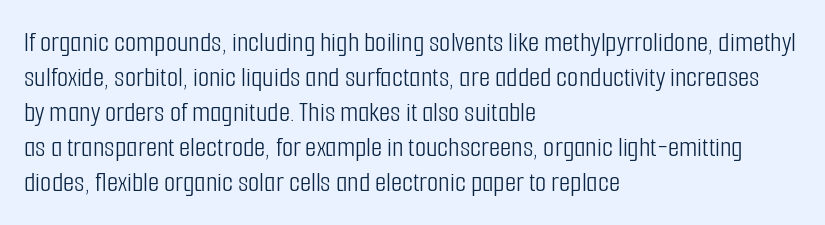
The image shows 29 px light, condensed sans-serif type, upright; set left-aligned, line spacing 1.21x, normal letter spacing, not underlined; low stroke contrast and a medium x-height.
